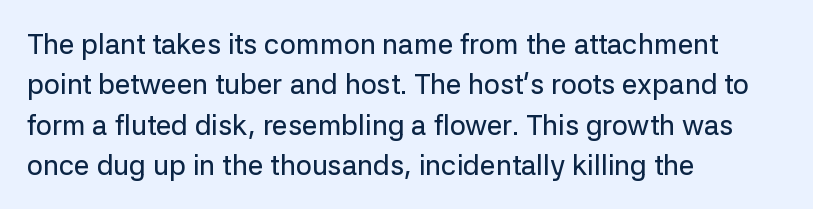
Q: Is the text italic (slanted)? A: No, it is upright.
Q: Is the typeface a serif or a sans-serif typeface? A: Sans-serif.
Q: Is the text underlined? A: No.
Q: How is the paragraph aligned? A: Left-aligned.
Q: Is the spacing between letters normal or unusually wide? A: Normal.
Q: Is the spacing between lines tight, normal or loose? A: Normal.
Q: Width (condensed, normal, or wide)? A: Normal.
Q: Stroke contrast? A: Low.
Q: x-height? A: Medium.
Q: Monospaced? A: No.
